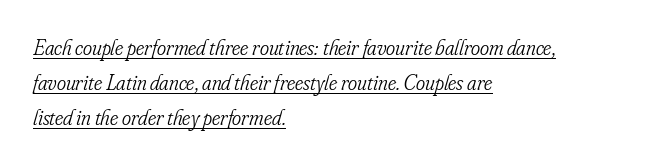
Q: Is the text bold? A: No.
Q: Is the text italic (slanted)? A: Yes, it leans right by about 16 degrees.
Q: Is the text underlined? A: Yes.
Q: How is the paragraph aligned? A: Left-aligned.
Q: Is the spacing between letters normal or unusually wide? A: Normal.
Q: Is the spacing between lines tight, normal or loose? A: Normal.
